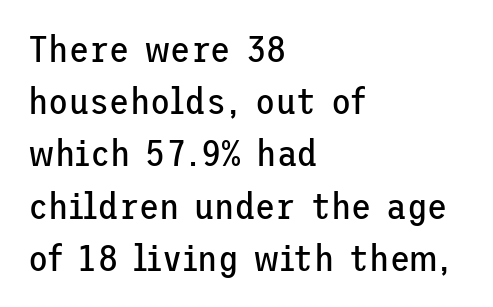
Q: Is the text bold? A: No.
Q: Is the text italic (slanted)? A: No, it is upright.
Q: Is the typeface a serif or a sans-serif typeface? A: Sans-serif.
Q: Is the text underlined? A: No.
Q: How is the paragraph aligned? A: Left-aligned.
Q: Is the spacing between letters normal or unusually wide? A: Normal.
Q: Is the spacing between lines tight, normal or loose? A: Normal.
Q: Width (condensed, normal, or wide)? A: Normal.
Q: Stroke contrast? A: Low.
Q: x-height? A: Medium.
